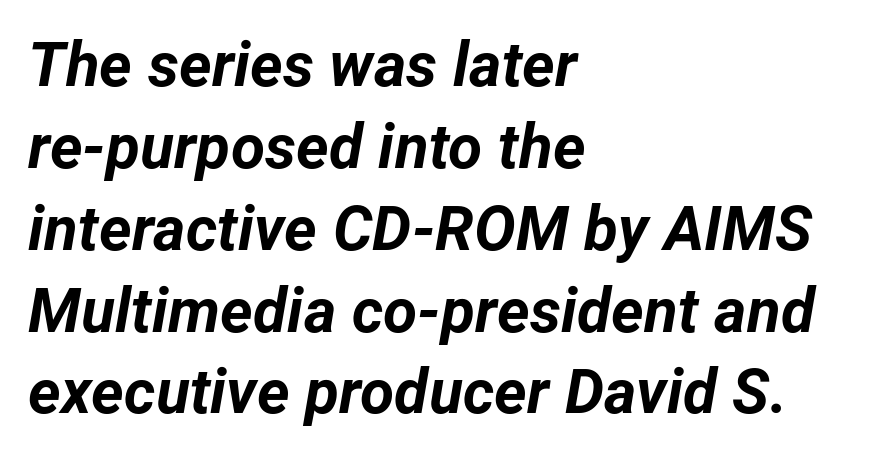
{"italic": "yes", "lean": "right", "slant_degrees": 12, "bold": "yes", "weight": "bold", "width": "normal", "stroke_contrast": "low", "x_height": "medium", "monospaced": "no", "underline": "no", "align": "left", "line_spacing": "normal", "line_spacing_ratio": 1.32, "letter_spacing": "normal", "letter_spacing_em": 0.0, "glyph_px": 62}
